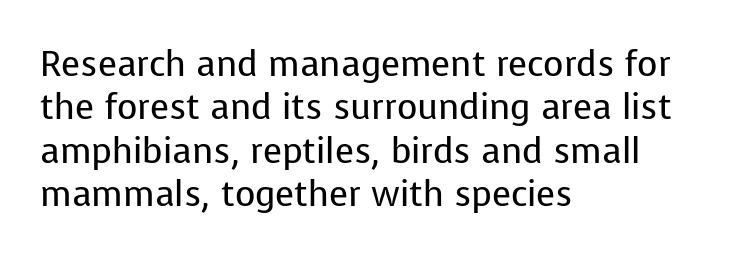
The image shows 35 px regular-weight sans-serif type, upright; set left-aligned, line spacing 1.24x, normal letter spacing, not underlined; low stroke contrast and a medium x-height.
